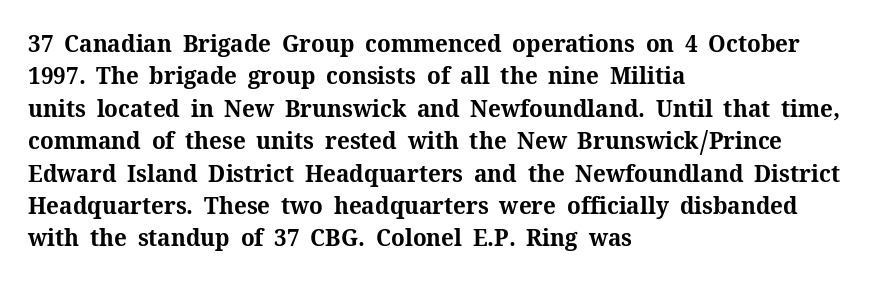
Q: Is the text bold? A: Yes.
Q: Is the text italic (slanted)? A: No, it is upright.
Q: Is the text underlined? A: No.
Q: How is the paragraph aligned? A: Left-aligned.
Q: Is the spacing between letters normal or unusually wide? A: Normal.
Q: Is the spacing between lines tight, normal or loose? A: Normal.
